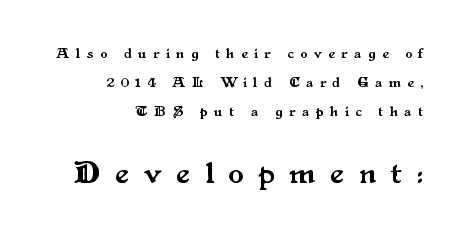
The image shows 31 px serif type, upright; set right-aligned, loose line spacing (2.06x), unusually wide letter spacing (+0.48 em), not underlined; the second (bottom) block is 2.21x larger; medium stroke contrast and a small x-height.
